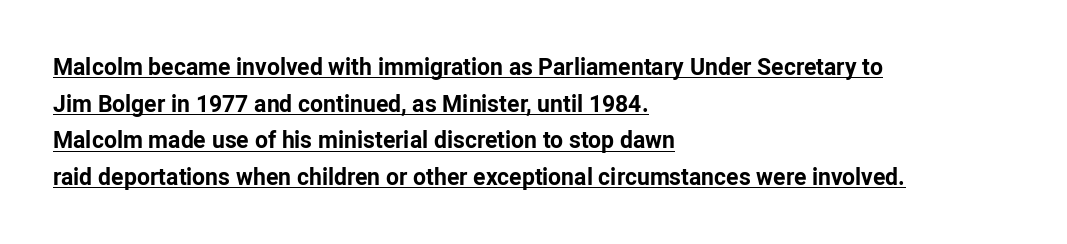
Q: Is the text bold? A: Yes.
Q: Is the text italic (slanted)? A: No, it is upright.
Q: Is the text underlined? A: Yes.
Q: How is the paragraph aligned? A: Left-aligned.
Q: Is the spacing between letters normal or unusually wide? A: Normal.
Q: Is the spacing between lines tight, normal or loose? A: Normal.
